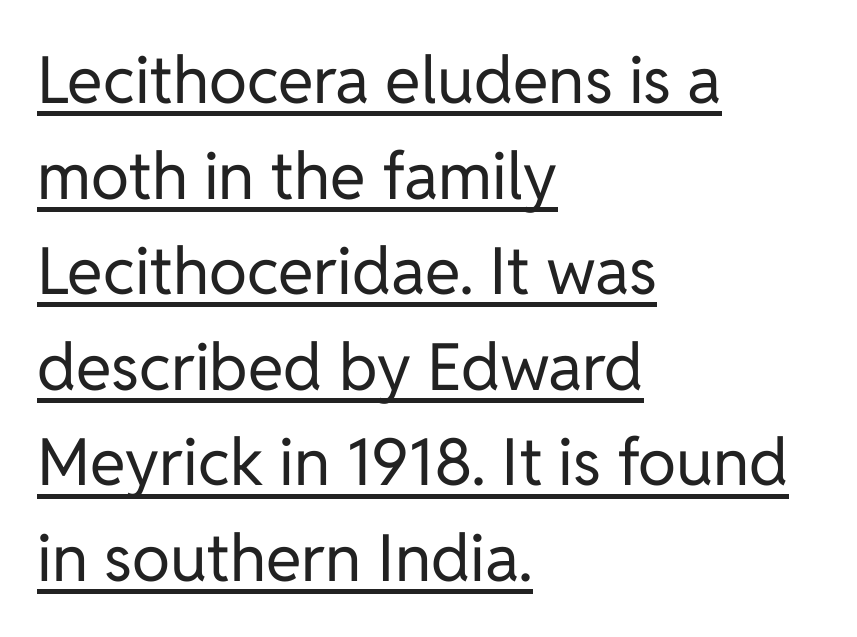
The image shows 65 px regular-weight sans-serif type, upright; set left-aligned, normal line spacing (1.47x), normal letter spacing, underlined; low stroke contrast and a medium x-height.
